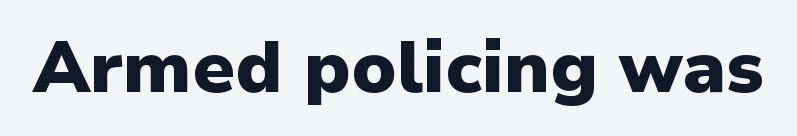
Q: Is the text bold? A: Yes.
Q: Is the text italic (slanted)? A: No, it is upright.
Q: Is the typeface a serif or a sans-serif typeface? A: Sans-serif.
Q: Is the text underlined? A: No.
Q: Is the spacing between letters normal or unusually wide? A: Normal.
Q: Width (condensed, normal, or wide)? A: Normal.
Q: Stroke contrast? A: Low.
Q: x-height? A: Medium.
Q: Monospaced? A: No.
